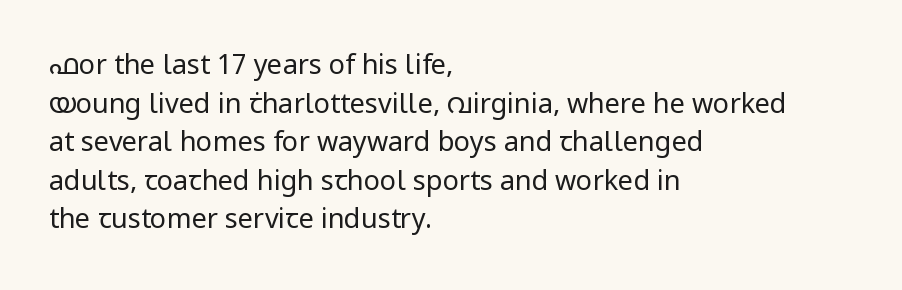
The image shows 27 px text type, upright; set left-aligned, normal line spacing (1.43x), normal letter spacing, not underlined.
